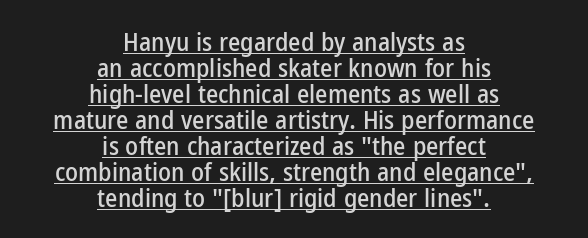
{"italic": "no", "underline": "yes", "align": "center", "line_spacing": "tight", "line_spacing_ratio": 1.0, "letter_spacing": "normal", "letter_spacing_em": 0.0, "glyph_px": 26}
